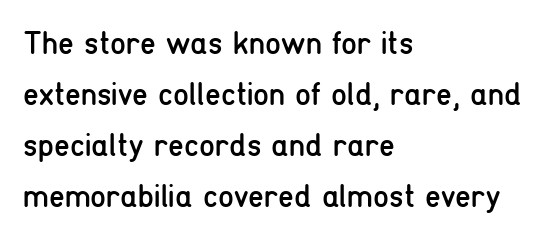
{"serif": "no", "italic": "no", "bold": "no", "weight": "regular", "width": "condensed", "stroke_contrast": "low", "x_height": "medium", "monospaced": "no", "underline": "no", "align": "left", "line_spacing": "normal", "line_spacing_ratio": 1.59, "letter_spacing": "normal", "letter_spacing_em": 0.0, "glyph_px": 32}
